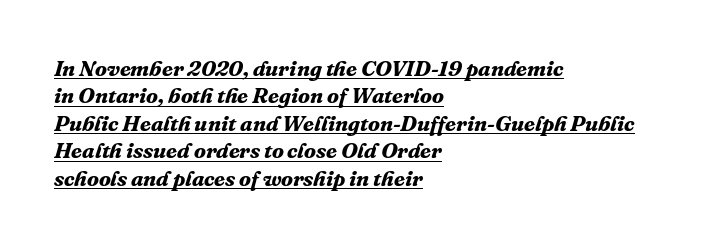
Q: Is the text bold? A: Yes.
Q: Is the text italic (slanted)? A: Yes, it leans right by about 16 degrees.
Q: Is the text underlined? A: Yes.
Q: How is the paragraph aligned? A: Left-aligned.
Q: Is the spacing between letters normal or unusually wide? A: Normal.
Q: Is the spacing between lines tight, normal or loose? A: Normal.
